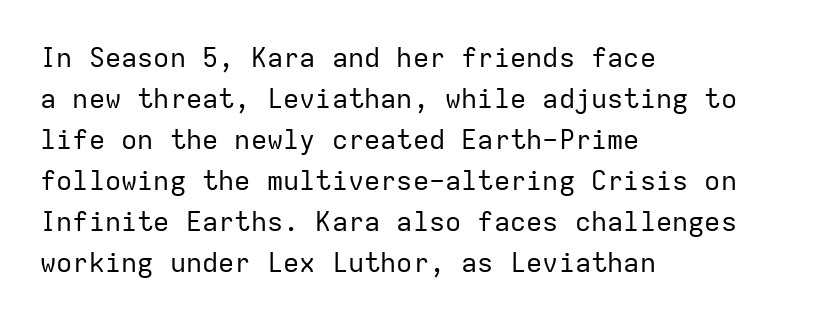
Q: Is the text bold? A: No.
Q: Is the text italic (slanted)? A: No, it is upright.
Q: Is the text underlined? A: No.
Q: How is the paragraph aligned? A: Left-aligned.
Q: Is the spacing between letters normal or unusually wide? A: Normal.
Q: Is the spacing between lines tight, normal or loose? A: Normal.
